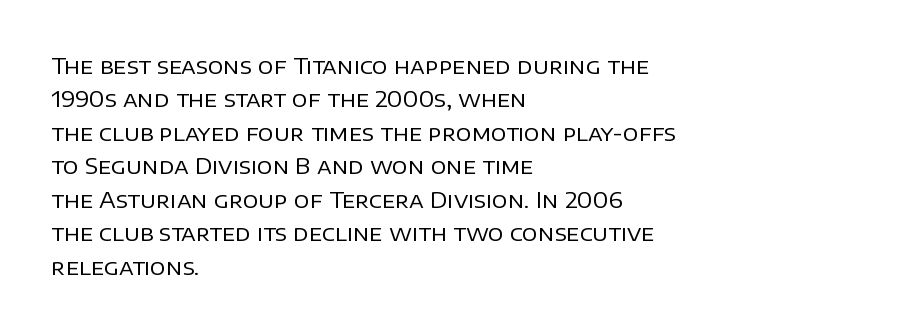
Summary of vertical rhythm: regular, with standard interline spacing. No extra ink here — the face is not bold. Quick note: not italic, upright. Horizontal alignment here is leftward, the default for most running prose.
